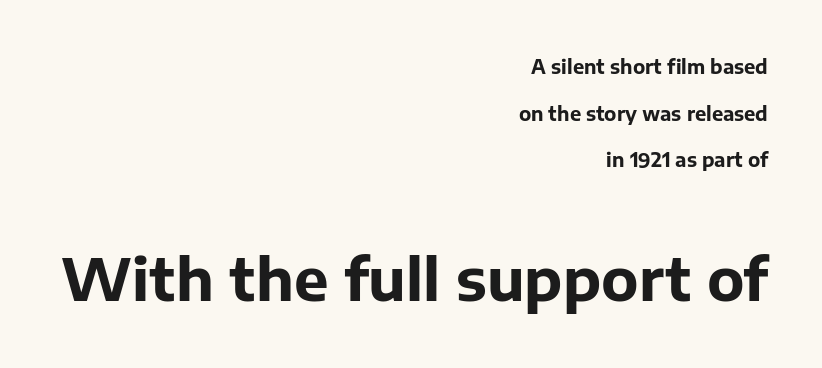
Q: Is the text bold? A: Yes.
Q: Is the text italic (slanted)? A: No, it is upright.
Q: Is the typeface a serif or a sans-serif typeface? A: Sans-serif.
Q: Is the text underlined? A: No.
Q: How is the paragraph aligned? A: Right-aligned.
Q: Is the spacing between letters normal or unusually wide? A: Normal.
Q: Is the spacing between lines tight, normal or loose? A: Loose.
Q: Which block of text is set in a larger size, the first (top) or the second (bottom)? A: The second (bottom) one.
Q: Width (condensed, normal, or wide)? A: Normal.
Q: Stroke contrast? A: Low.
Q: x-height? A: Medium.
Q: Monospaced? A: No.
